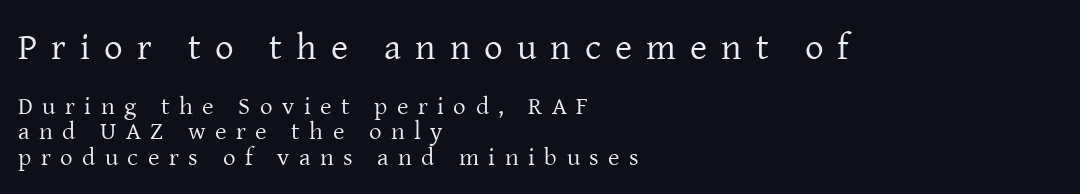
{"serif": "yes", "italic": "no", "bold": "no", "weight": "regular", "width": "normal", "stroke_contrast": "low", "x_height": "medium", "monospaced": "no", "underline": "no", "align": "left", "line_spacing": "tight", "line_spacing_ratio": 1.03, "letter_spacing": "wide", "letter_spacing_em": 0.38, "larger_block": "first", "size_ratio": 1.48, "glyph_px": 37}
